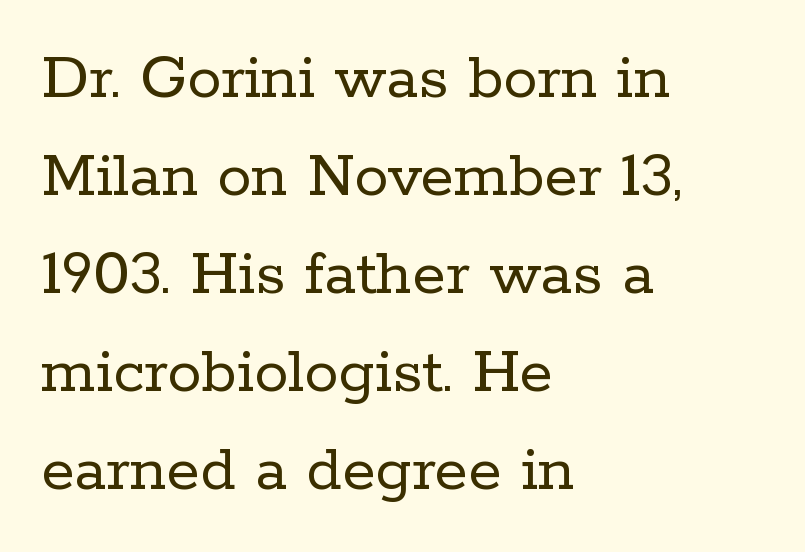
Observe the ordinary spacing: letters are neighbours, not strangers. This sample uses an upright cut, with every glyph sitting square on the baseline. Horizontally, the lines are justified to the leading edge only. Honestly, the row spacing looks completely unremarkable.
